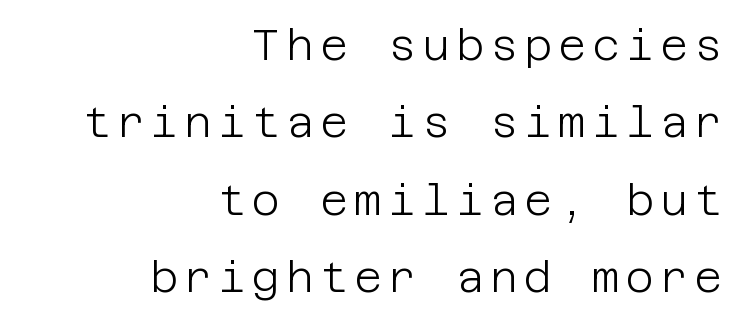
Q: Is the text bold? A: No.
Q: Is the text italic (slanted)? A: No, it is upright.
Q: Is the typeface a serif or a sans-serif typeface? A: Sans-serif.
Q: Is the text underlined? A: No.
Q: How is the paragraph aligned? A: Right-aligned.
Q: Width (condensed, normal, or wide)? A: Normal.
Q: Stroke contrast? A: Low.
Q: x-height? A: Large.
